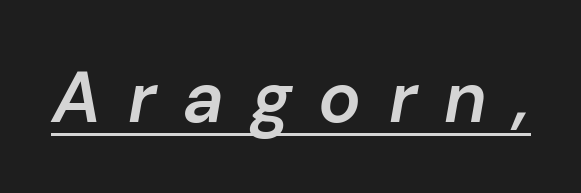
Q: Is the text bold? A: Semi-bold.
Q: Is the text italic (slanted)? A: Yes, it leans right by about 10 degrees.
Q: Is the text underlined? A: Yes.
Q: Is the spacing between letters normal or unusually wide? A: Unusually wide.
Q: Width (condensed, normal, or wide)? A: Normal.
Q: Stroke contrast? A: Low.
Q: x-height? A: Medium.
Q: Monospaced? A: No.
